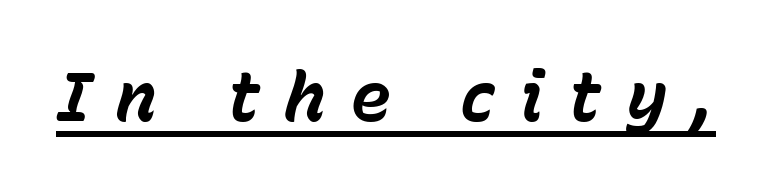
Q: Is the text bold? A: Yes.
Q: Is the text italic (slanted)? A: Yes, it leans right by about 15 degrees.
Q: Is the text underlined? A: Yes.
Q: Is the spacing between letters normal or unusually wide? A: Unusually wide.
Q: Width (condensed, normal, or wide)? A: Normal.
Q: Stroke contrast? A: Low.
Q: x-height? A: Medium.
Q: Monospaced? A: No.
